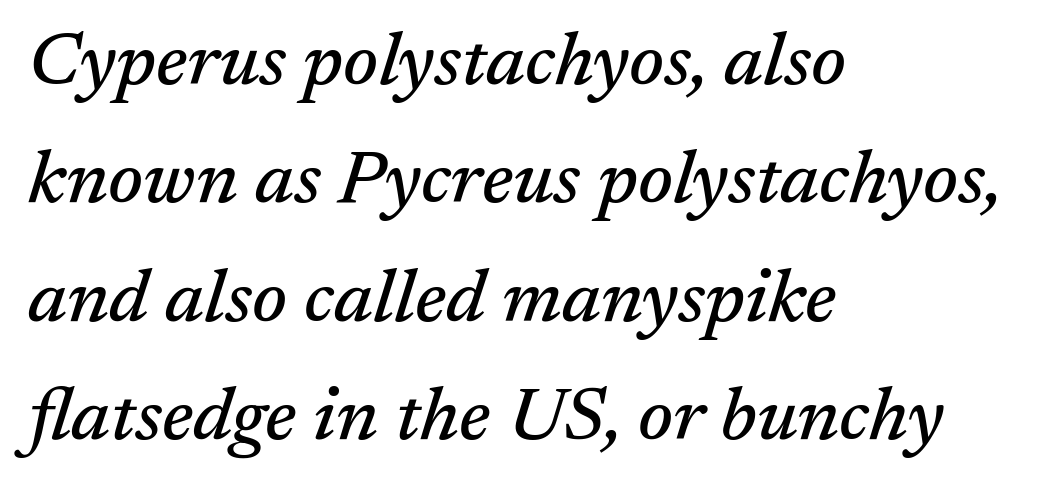
The rendering uses natural spacing where letterforms have individual widths. Where is the straight margin? On the left. Underlining? Definitely not there. Notice how the stems are inclined rather than vertical — that's the hallmark of italics. Inter-character spacing is left at the font's built-in metrics. In terms of letterform style, serifs are clearly present.
